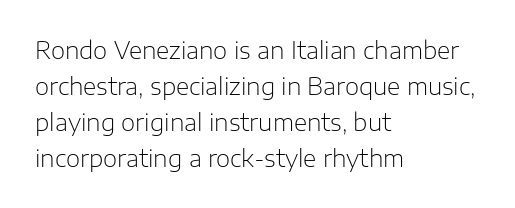
{"italic": "no", "bold": "no", "underline": "no", "align": "left", "line_spacing": "normal", "line_spacing_ratio": 1.56, "letter_spacing": "normal", "letter_spacing_em": 0.0, "glyph_px": 23}
